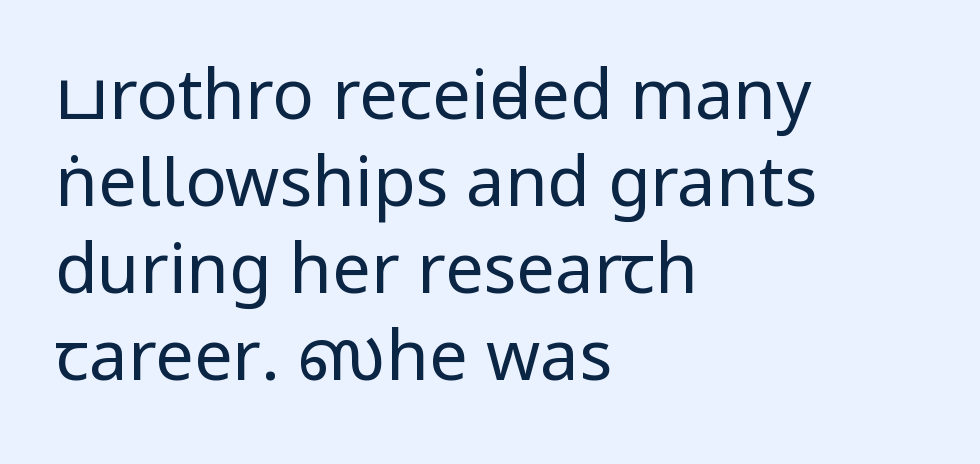
{"serif": "no", "italic": "no", "bold": "no", "weight": "regular", "width": "condensed", "stroke_contrast": "low", "underline": "no", "align": "left", "line_spacing": "normal", "line_spacing_ratio": 1.26, "letter_spacing": "normal", "letter_spacing_em": 0.0, "glyph_px": 69}
